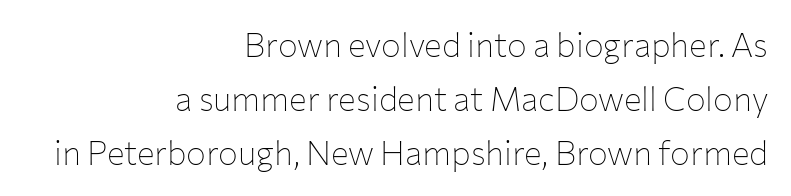
The image shows 33 px thin sans-serif type, upright; set right-aligned, normal line spacing (1.64x), normal letter spacing, not underlined; low stroke contrast and a medium x-height.
